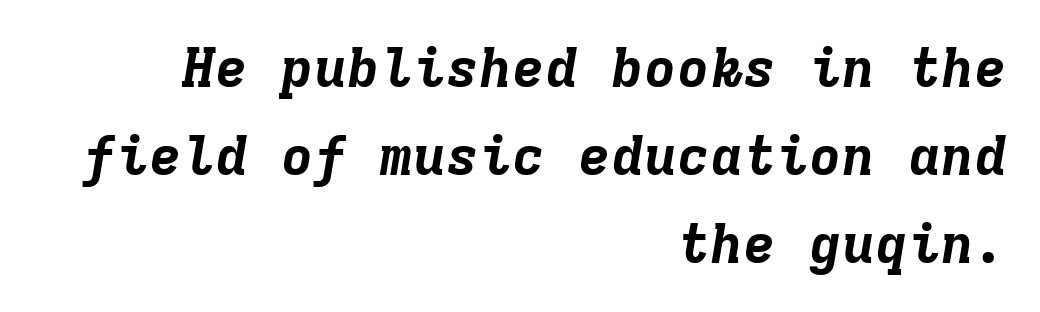
The image shows 55 px bold type, italic (leaning right), monospaced; set right-aligned, normal line spacing (1.6x), normal letter spacing, not underlined; low stroke contrast and a medium x-height.
